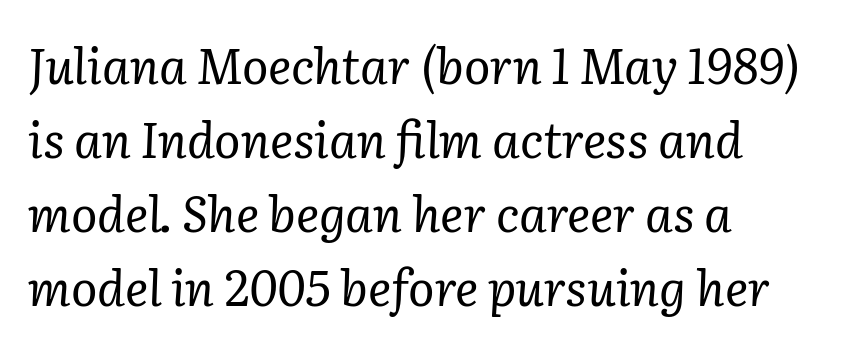
{"serif": "yes", "italic": "yes", "lean": "right", "slant_degrees": 2, "bold": "no", "weight": "regular", "width": "normal", "stroke_contrast": "low", "x_height": "medium", "monospaced": "no", "underline": "no", "align": "left", "line_spacing": "normal", "line_spacing_ratio": 1.51, "letter_spacing": "normal", "letter_spacing_em": 0.0, "glyph_px": 49}
